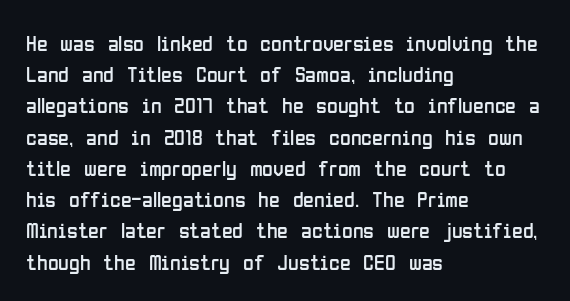
Every row of glyphs begins at an identical x-position on the left. The typesetting does not lean heavy: it is not bold. One glance says typical: line gaps are just what's usual. Underlining? Definitely not there.
